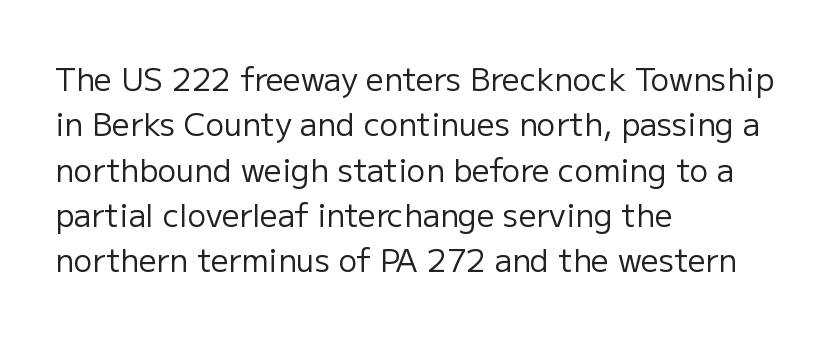
Is this a fixed-width face? No — the glyphs have proportional, varying widths. Bare-footed words on every line. Short and long lines alike share a common starting point at left. Between one letter and the next there's only the usual sliver of space. The specimen reads as upright at a glance.
